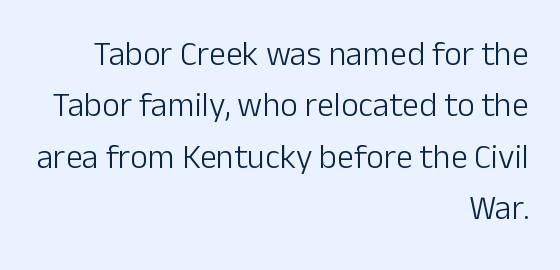
Q: Is the text bold? A: No.
Q: Is the text italic (slanted)? A: No, it is upright.
Q: Is the typeface a serif or a sans-serif typeface? A: Sans-serif.
Q: Is the text underlined? A: No.
Q: How is the paragraph aligned? A: Right-aligned.
Q: Is the spacing between letters normal or unusually wide? A: Normal.
Q: Is the spacing between lines tight, normal or loose? A: Normal.
Q: Width (condensed, normal, or wide)? A: Normal.
Q: Stroke contrast? A: Low.
Q: x-height? A: Medium.
Q: Monospaced? A: No.
